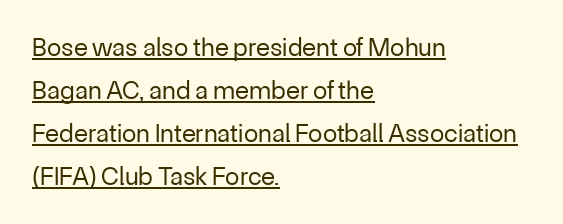
Weight: in the light-to-regular range. In terms of leading, this rendering sits right in the middle. Tracking here is standard; glyphs follow each other at the usual distance. The specimen reads as upright at a glance.
